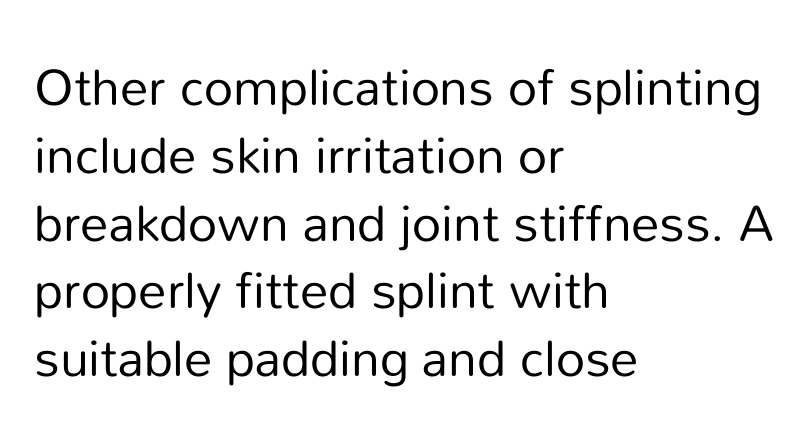
The image shows 51 px regular-weight sans-serif type, upright; set left-aligned, normal line spacing (1.33x), normal letter spacing, not underlined; low stroke contrast and a medium x-height.
